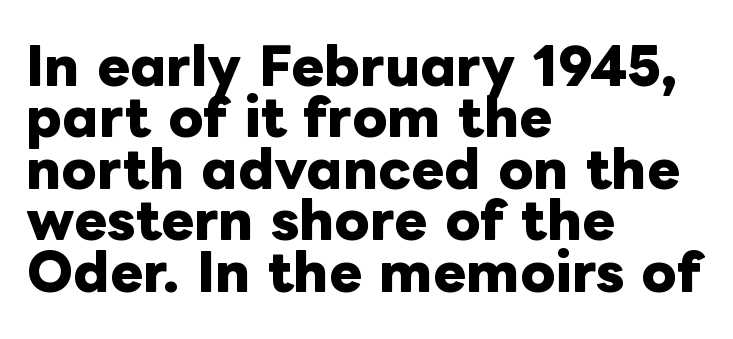
This sample has the flowing, uneven cadence of proportional lettering. Descenders hang freely into open space. Horizontal alignment here is leftward, the default for most running prose. Tall strokes in this sample are plumb rather than angled. These lines carry a lot of weight — the face is fully bold. What stands out about the letter spacing? Nothing — it is the standard amount.
